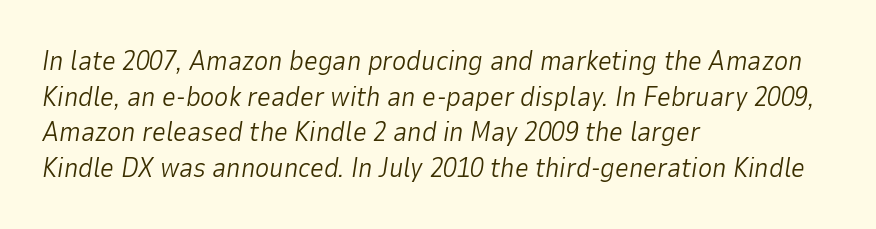
{"italic": "yes", "lean": "right", "slant_degrees": 9, "bold": "no", "underline": "no", "align": "left", "line_spacing": "normal", "line_spacing_ratio": 1.32, "letter_spacing": "normal", "letter_spacing_em": 0.0, "glyph_px": 27}
